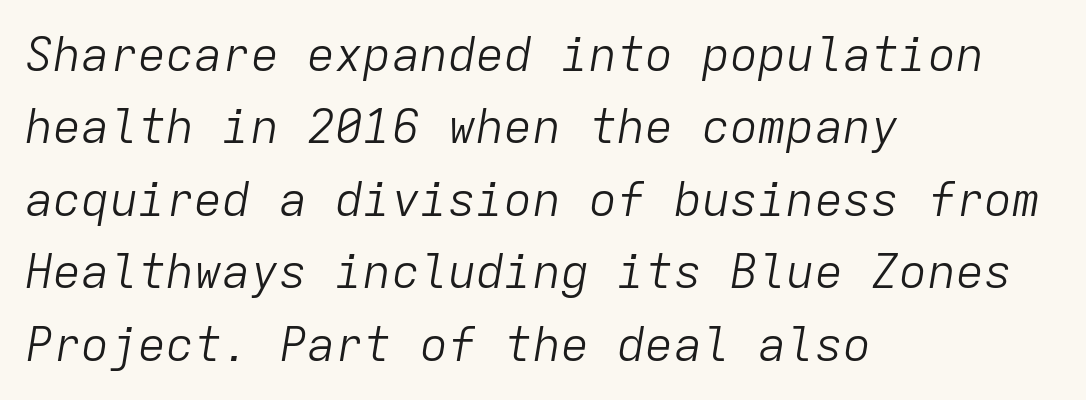
The image shows 47 px light type, italic (leaning right), monospaced; set left-aligned, normal line spacing (1.54x), normal letter spacing, not underlined; low stroke contrast and a medium x-height.
